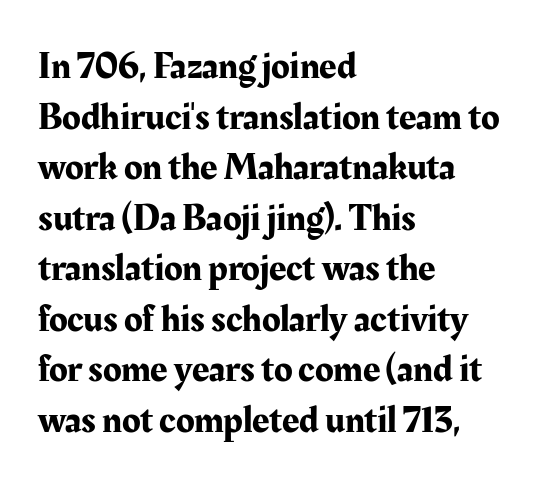
{"serif": "yes", "italic": "no", "width": "normal", "stroke_contrast": "medium", "x_height": "medium", "monospaced": "no", "underline": "no", "align": "left", "line_spacing": "normal", "line_spacing_ratio": 1.33, "letter_spacing": "normal", "letter_spacing_em": 0.0, "glyph_px": 38}
